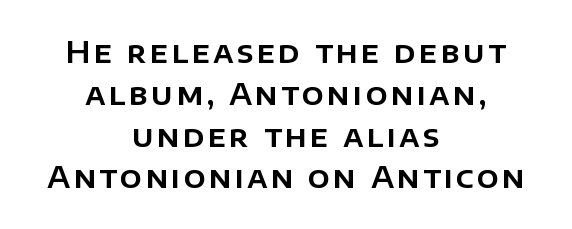
The passage shown is not underscored anywhere. What kind of face is this? One without serifs — a sans. These lines stack symmetrically, like a column narrowing and widening about its center. You could not count columns in this text — the font is proportionally spaced. Upright lettering throughout.
